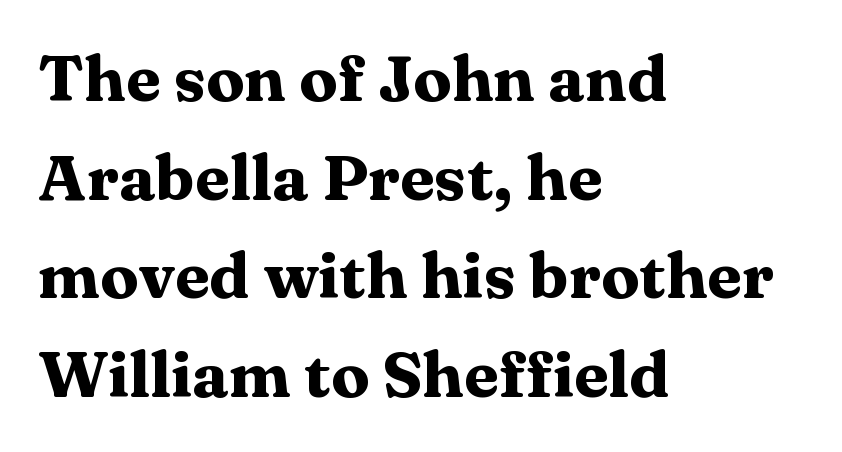
The image shows 64 px heavy, wide serif type, upright; set left-aligned, normal line spacing (1.54x), normal letter spacing, not underlined; medium stroke contrast and a medium x-height.
